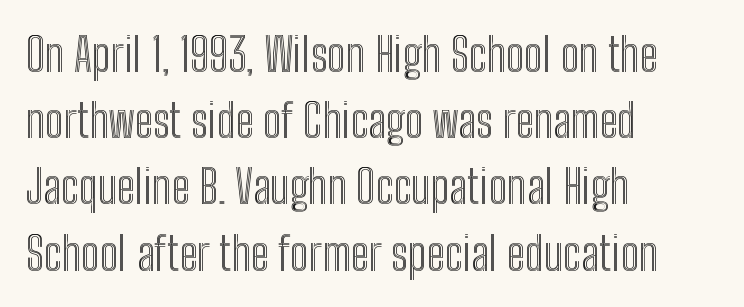
Designer's note — italics off, roman on. Glyph-to-glyph distance matches everyday printed text. Visually the block forms a straight wall on the left and a jagged coastline on the right. Line spacing here is normal. Clear beneath every line of the passage.
